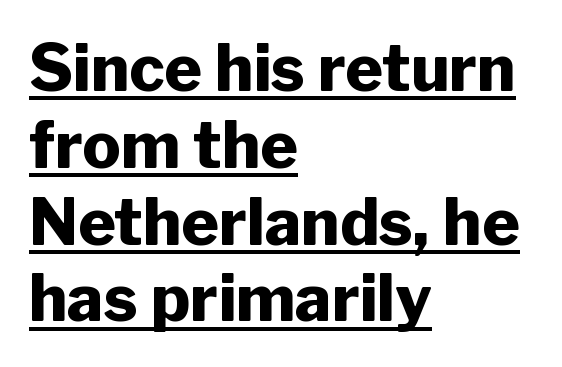
The image shows 64 px heavy sans-serif type, upright; set left-aligned, line spacing 1.2x, normal letter spacing, underlined; low stroke contrast and a medium x-height.
